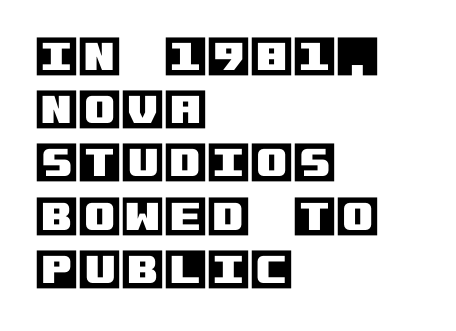
{"italic": "no", "width": "normal", "x_height": "large", "underline": "no", "align": "left", "line_spacing_ratio": 1.21, "letter_spacing": "normal", "letter_spacing_em": 0.0, "glyph_px": 44}
